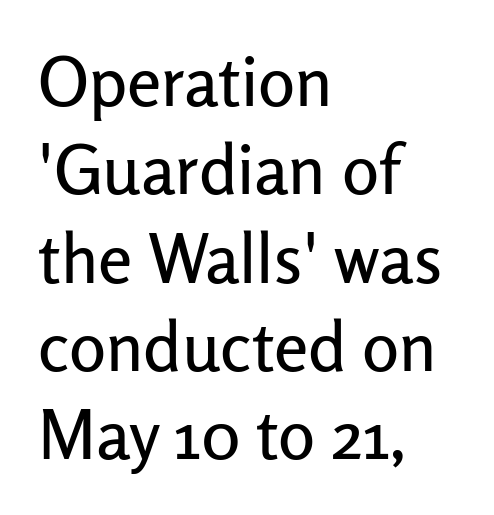
The image shows 69 px sans-serif type, upright; set left-aligned, normal line spacing (1.28x), normal letter spacing, not underlined; low stroke contrast and a medium x-height.
